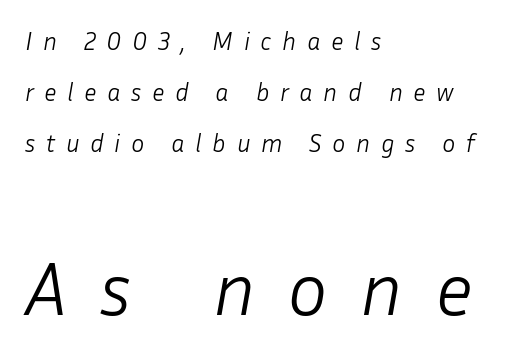
Q: Is the text bold? A: No.
Q: Is the text italic (slanted)? A: Yes, it leans right by about 10 degrees.
Q: Is the text underlined? A: No.
Q: How is the paragraph aligned? A: Left-aligned.
Q: Is the spacing between letters normal or unusually wide? A: Unusually wide.
Q: Is the spacing between lines tight, normal or loose? A: Loose.
Q: Which block of text is set in a larger size, the first (top) or the second (bottom)? A: The second (bottom) one.
Q: Width (condensed, normal, or wide)? A: Normal.
Q: Stroke contrast? A: Low.
Q: x-height? A: Medium.
Q: Monospaced? A: No.
